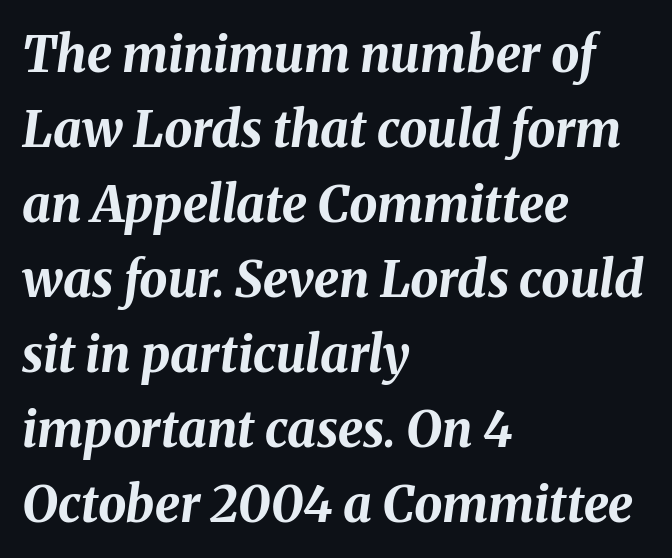
Q: Is the text bold? A: Yes.
Q: Is the text italic (slanted)? A: Yes, it leans right by about 8 degrees.
Q: Is the text underlined? A: No.
Q: How is the paragraph aligned? A: Left-aligned.
Q: Is the spacing between letters normal or unusually wide? A: Normal.
Q: Is the spacing between lines tight, normal or loose? A: Normal.
Q: Width (condensed, normal, or wide)? A: Normal.
Q: Stroke contrast? A: Medium.
Q: x-height? A: Medium.
Q: Monospaced? A: No.
